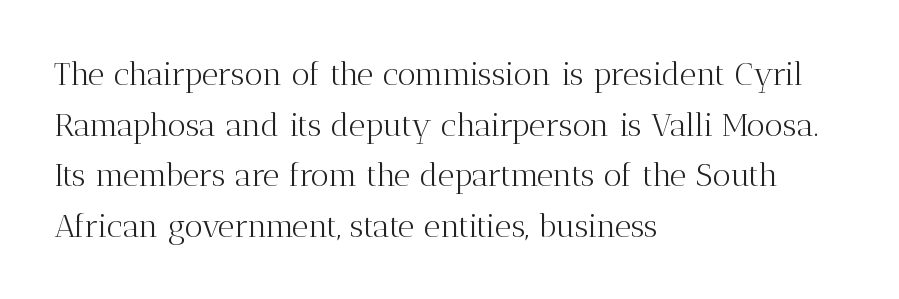
Q: Is the text bold? A: No.
Q: Is the text italic (slanted)? A: No, it is upright.
Q: Is the typeface a serif or a sans-serif typeface? A: Serif.
Q: Is the text underlined? A: No.
Q: How is the paragraph aligned? A: Left-aligned.
Q: Is the spacing between letters normal or unusually wide? A: Normal.
Q: Is the spacing between lines tight, normal or loose? A: Normal.
Q: Width (condensed, normal, or wide)? A: Normal.
Q: Stroke contrast? A: Medium.
Q: x-height? A: Medium.
Q: Monospaced? A: No.
